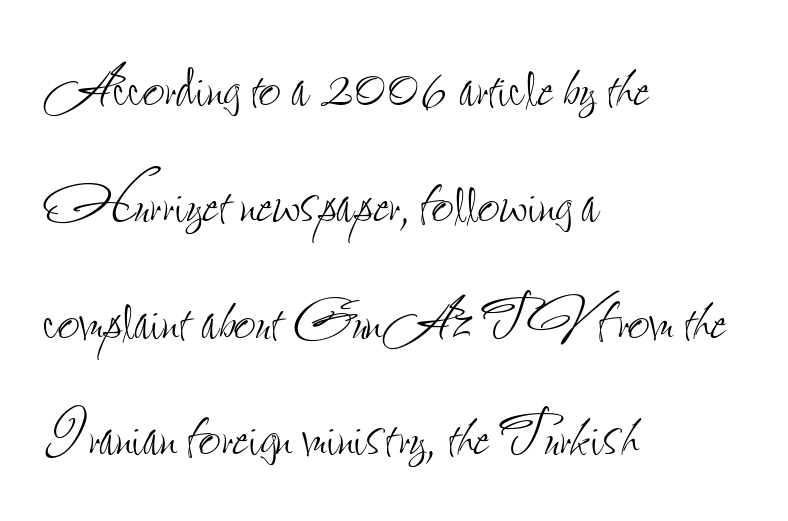
{"bold": "no", "weight": "thin", "width": "condensed", "stroke_contrast": "low", "x_height": "small", "monospaced": "no", "underline": "no", "align": "left", "line_spacing": "normal", "line_spacing_ratio": 1.51, "letter_spacing": "normal", "letter_spacing_em": 0.0, "glyph_px": 77}
